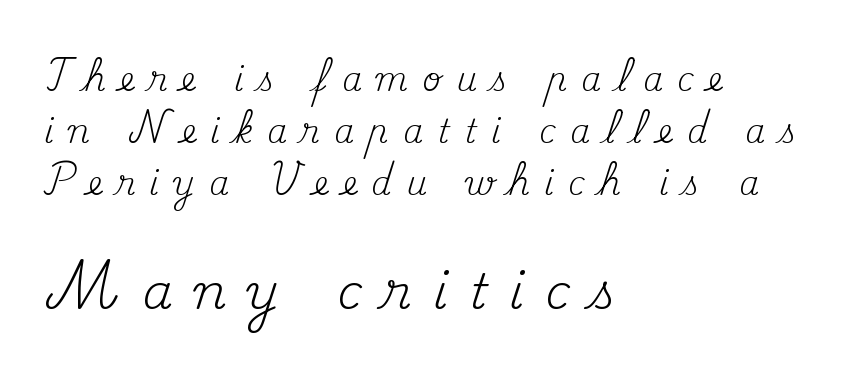
Q: Is the text bold? A: No.
Q: Is the text italic (slanted)? A: Yes.
Q: Is the typeface a serif or a sans-serif typeface? A: Serif.
Q: Is the text underlined? A: No.
Q: How is the paragraph aligned? A: Left-aligned.
Q: Is the spacing between letters normal or unusually wide? A: Unusually wide.
Q: Is the spacing between lines tight, normal or loose? A: Normal.
Q: Which block of text is set in a larger size, the first (top) or the second (bottom)? A: The second (bottom) one.
Q: Width (condensed, normal, or wide)? A: Normal.
Q: Stroke contrast? A: Medium.
Q: x-height? A: Small.
Q: Monospaced? A: No.
